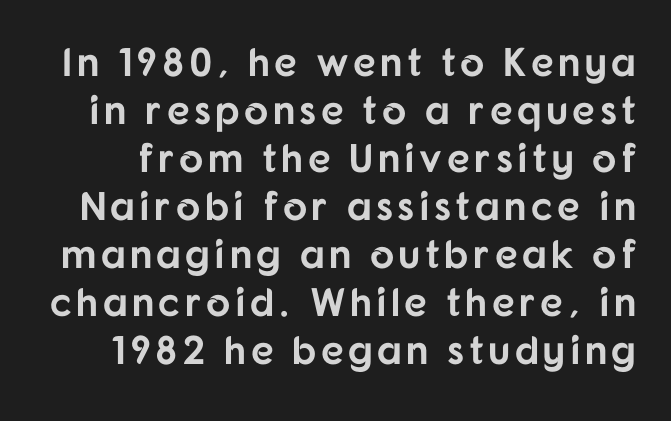
{"serif": "no", "italic": "no", "bold": "yes", "weight": "bold", "width": "normal", "stroke_contrast": "low", "x_height": "medium", "monospaced": "no", "underline": "no", "line_spacing_ratio": 1.2, "glyph_px": 40}
